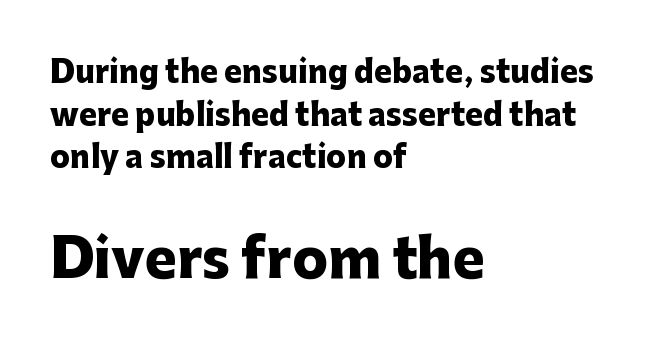
Q: Is the text bold? A: Yes.
Q: Is the text italic (slanted)? A: No, it is upright.
Q: Is the typeface a serif or a sans-serif typeface? A: Sans-serif.
Q: Is the text underlined? A: No.
Q: How is the paragraph aligned? A: Left-aligned.
Q: Is the spacing between letters normal or unusually wide? A: Normal.
Q: Is the spacing between lines tight, normal or loose? A: Normal.
Q: Which block of text is set in a larger size, the first (top) or the second (bottom)? A: The second (bottom) one.
Q: Width (condensed, normal, or wide)? A: Normal.
Q: Stroke contrast? A: Low.
Q: x-height? A: Medium.
Q: Monospaced? A: No.
